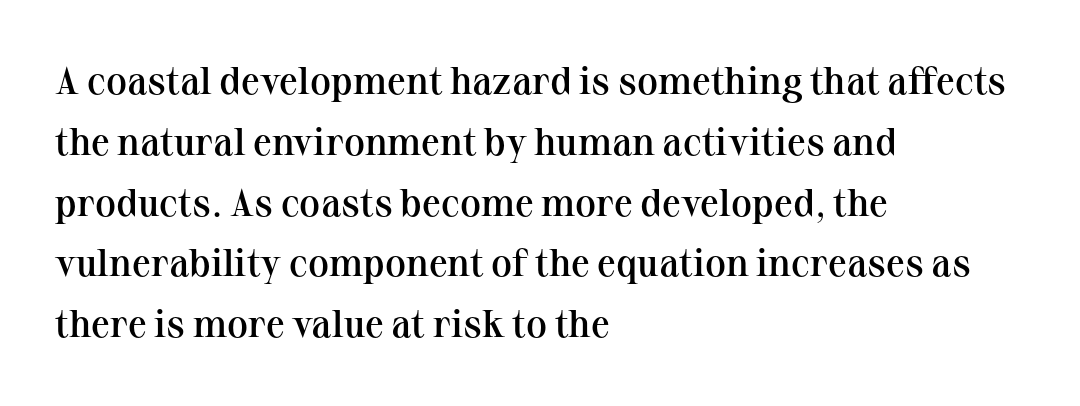
Q: Is the text bold? A: Semi-bold.
Q: Is the text italic (slanted)? A: No, it is upright.
Q: Is the typeface a serif or a sans-serif typeface? A: Serif.
Q: Is the text underlined? A: No.
Q: How is the paragraph aligned? A: Left-aligned.
Q: Is the spacing between letters normal or unusually wide? A: Normal.
Q: Is the spacing between lines tight, normal or loose? A: Normal.
Q: Width (condensed, normal, or wide)? A: Normal.
Q: Stroke contrast? A: Medium.
Q: x-height? A: Medium.
Q: Monospaced? A: No.
